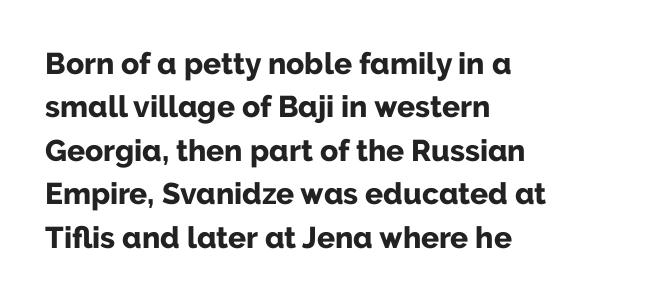
Words float on clear page, feet unadorned. Vertical strokes here are truly vertical. Typographic density is high because the face is bold. Spacing between characters is what you'd get straight out of the box. Every row of glyphs begins at an identical x-position on the left.
